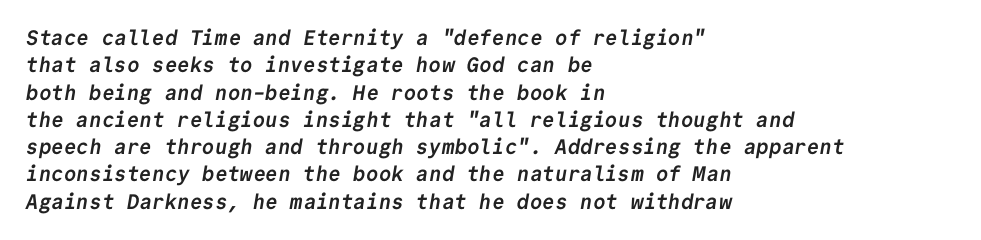
These lines sit exactly where default settings would place them. A typesetter would call this zero additional tracking. The typesetter chose a ragged-right arrangement here. How heavy is the stroke? Heavy — this is a bold.
